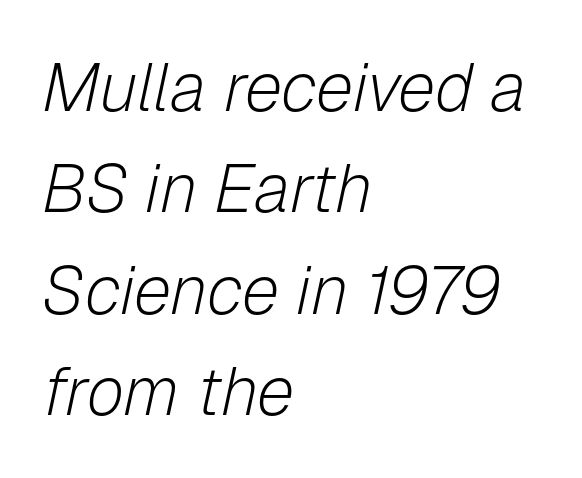
{"italic": "yes", "lean": "right", "slant_degrees": 12, "bold": "no", "weight": "light", "width": "normal", "stroke_contrast": "low", "x_height": "medium", "monospaced": "no", "underline": "no", "align": "left", "line_spacing": "normal", "line_spacing_ratio": 1.49, "letter_spacing": "normal", "letter_spacing_em": 0.0, "glyph_px": 68}
